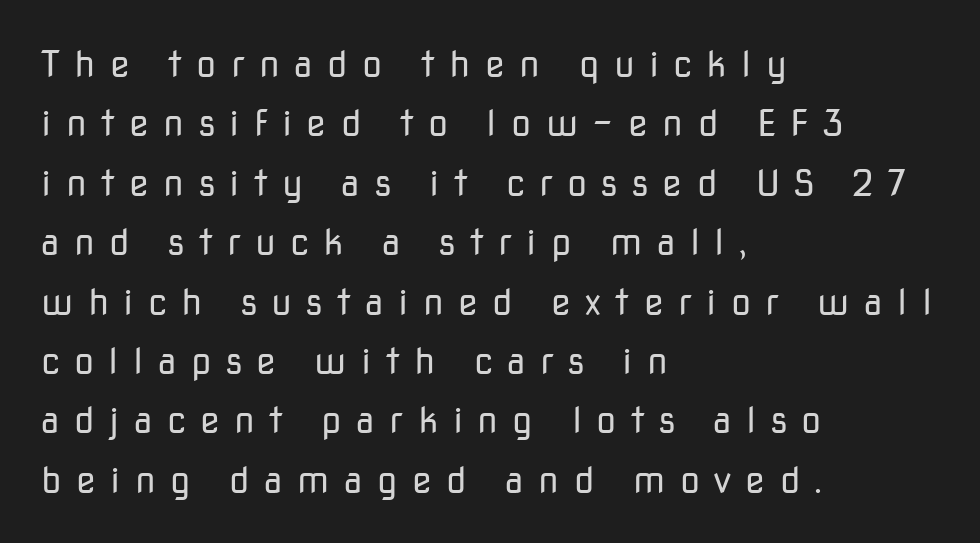
Q: Is the text bold? A: No.
Q: Is the text italic (slanted)? A: No, it is upright.
Q: Is the typeface a serif or a sans-serif typeface? A: Sans-serif.
Q: Is the text underlined? A: No.
Q: How is the paragraph aligned? A: Left-aligned.
Q: Is the spacing between letters normal or unusually wide? A: Unusually wide.
Q: Is the spacing between lines tight, normal or loose? A: Normal.
Q: Width (condensed, normal, or wide)? A: Normal.
Q: Stroke contrast? A: Low.
Q: x-height? A: Medium.
Q: Monospaced? A: No.
